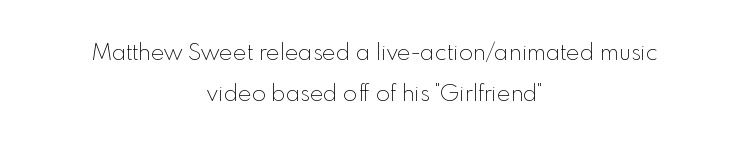
{"italic": "no", "bold": "no", "underline": "no", "align": "center", "line_spacing_ratio": 1.78, "letter_spacing": "normal", "letter_spacing_em": 0.0, "glyph_px": 23}
